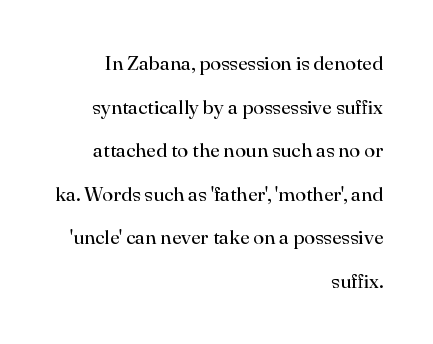
Q: Is the text bold? A: No.
Q: Is the text italic (slanted)? A: No, it is upright.
Q: Is the text underlined? A: No.
Q: How is the paragraph aligned? A: Right-aligned.
Q: Is the spacing between letters normal or unusually wide? A: Normal.
Q: Is the spacing between lines tight, normal or loose? A: Loose.
